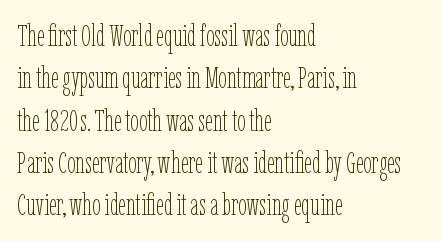
Q: Is the text bold? A: No.
Q: Is the text italic (slanted)? A: No, it is upright.
Q: Is the text underlined? A: No.
Q: How is the paragraph aligned? A: Left-aligned.
Q: Is the spacing between letters normal or unusually wide? A: Normal.
Q: Is the spacing between lines tight, normal or loose? A: Normal.
Q: Width (condensed, normal, or wide)? A: Condensed.
Q: Stroke contrast? A: Low.
Q: x-height? A: Medium.
Q: Monospaced? A: No.
